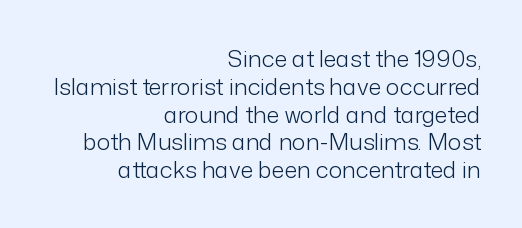
Q: Is the text bold? A: No.
Q: Is the text italic (slanted)? A: No, it is upright.
Q: Is the text underlined? A: No.
Q: How is the paragraph aligned? A: Right-aligned.
Q: Is the spacing between letters normal or unusually wide? A: Normal.
